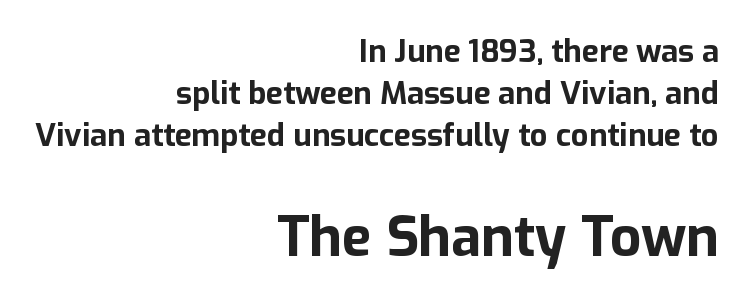
{"serif": "no", "italic": "no", "bold": "yes", "weight": "bold", "width": "normal", "stroke_contrast": "low", "x_height": "medium", "monospaced": "no", "underline": "no", "align": "right", "line_spacing": "normal", "line_spacing_ratio": 1.35, "letter_spacing": "normal", "letter_spacing_em": 0.0, "larger_block": "second", "size_ratio": 1.77, "glyph_px": 55}
